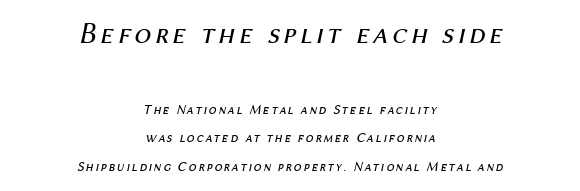
The image shows 30 px regular-weight type, italic (leaning right); set centered, loose line spacing (2.03x), not underlined; the first (top) block is 2.14x larger; medium stroke contrast and a medium x-height.
